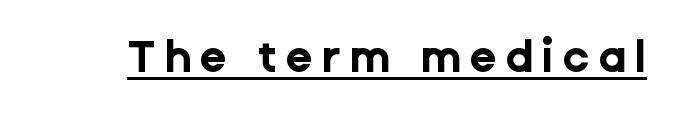
Q: Is the text bold? A: Yes.
Q: Is the text italic (slanted)? A: No, it is upright.
Q: Is the typeface a serif or a sans-serif typeface? A: Sans-serif.
Q: Is the text underlined? A: Yes.
Q: Width (condensed, normal, or wide)? A: Normal.
Q: Stroke contrast? A: Low.
Q: x-height? A: Medium.
Q: Monospaced? A: No.
